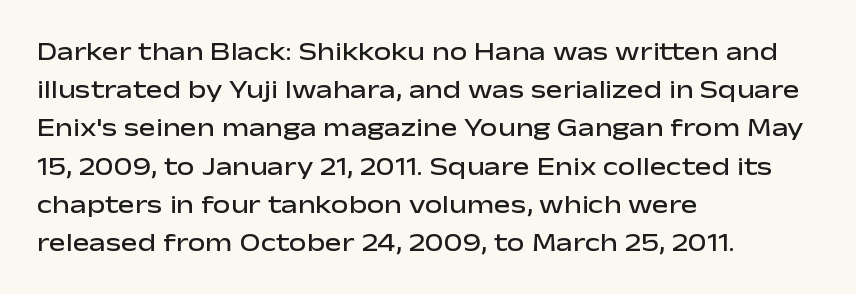
The image shows 25 px text type, upright; set left-aligned, normal line spacing (1.53x), normal letter spacing, not underlined.
